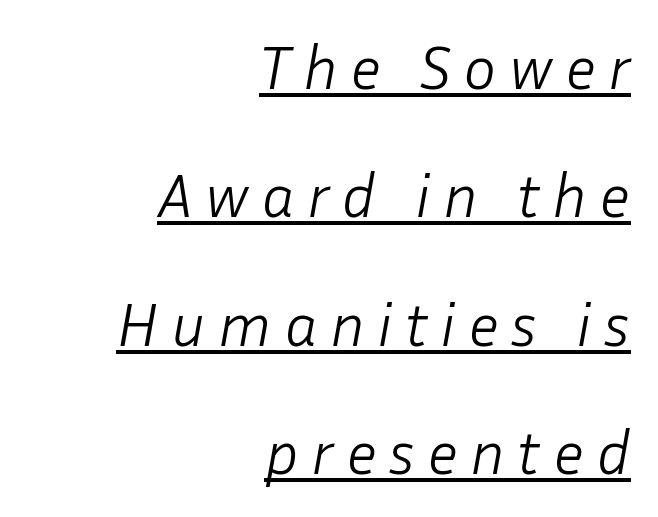
The image shows 62 px light type, italic (leaning right); set right-aligned, loose line spacing (2.07x), unusually wide letter spacing (+0.2 em), underlined; low stroke contrast and a medium x-height.
